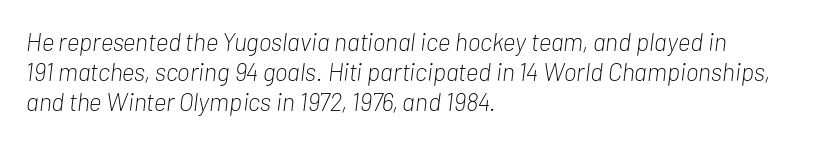
The image shows 25 px text type, italic (leaning right); set left-aligned, line spacing 1.21x, normal letter spacing, not underlined.
